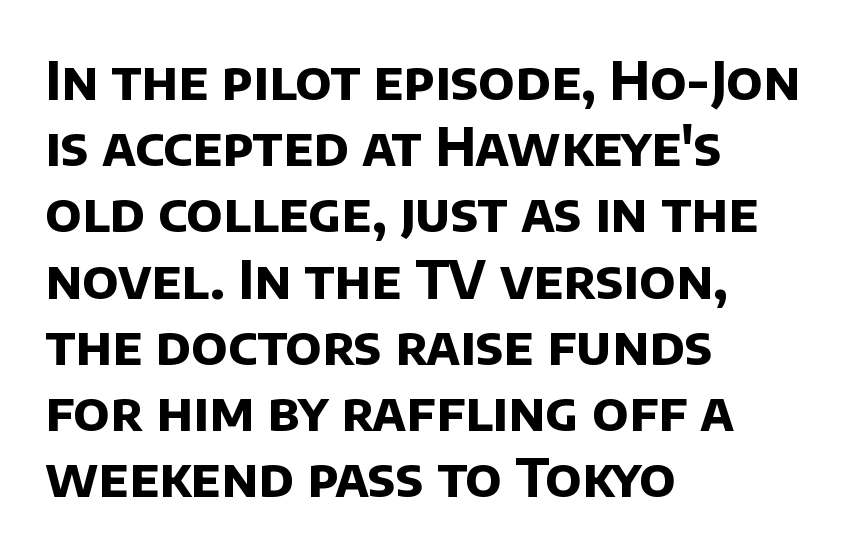
{"serif": "no", "bold": "yes", "weight": "bold", "width": "normal", "stroke_contrast": "low", "x_height": "large", "monospaced": "no", "underline": "no", "align": "left", "line_spacing": "normal", "line_spacing_ratio": 1.25, "letter_spacing": "normal", "letter_spacing_em": 0.0, "glyph_px": 53}
